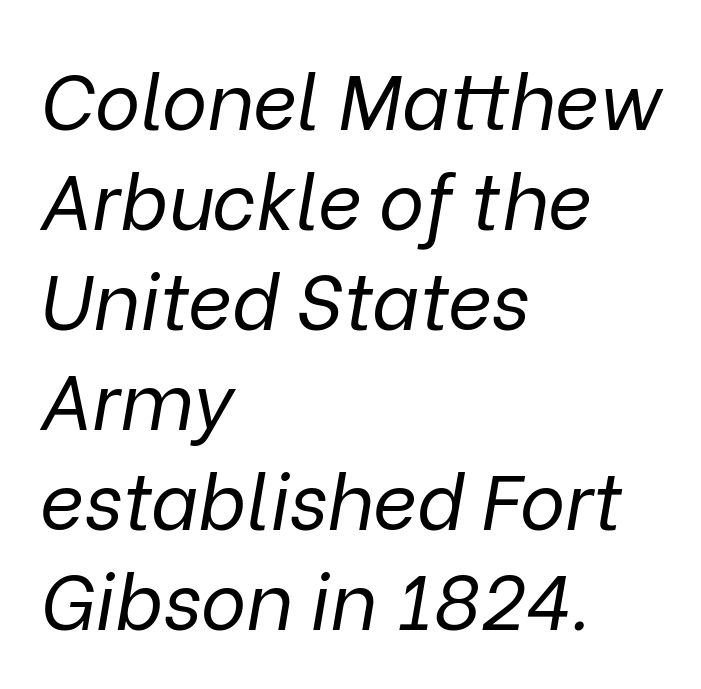
The image shows 77 px regular-weight type, italic (leaning right); set left-aligned, normal line spacing (1.3x), normal letter spacing, not underlined; low stroke contrast and a medium x-height.
